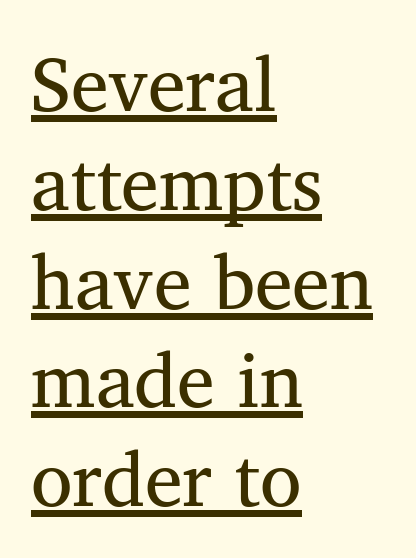
{"serif": "yes", "italic": "no", "bold": "no", "weight": "regular", "width": "normal", "stroke_contrast": "medium", "x_height": "medium", "monospaced": "no", "underline": "yes", "align": "left", "line_spacing": "normal", "line_spacing_ratio": 1.3, "letter_spacing": "normal", "letter_spacing_em": 0.0, "glyph_px": 76}
